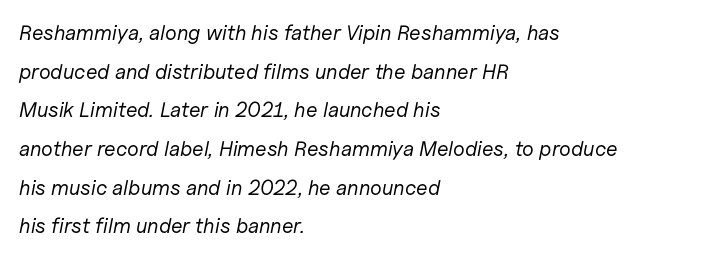
{"italic": "yes", "lean": "right", "slant_degrees": 11, "bold": "no", "underline": "no", "align": "left", "line_spacing_ratio": 1.84, "letter_spacing": "normal", "letter_spacing_em": 0.0, "glyph_px": 21}
